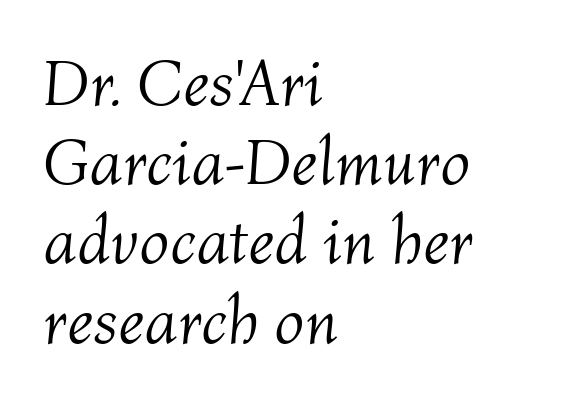
The image shows 66 px light type, italic (leaning right); set left-aligned, line spacing 1.2x, normal letter spacing, not underlined; medium stroke contrast and a medium x-height.
